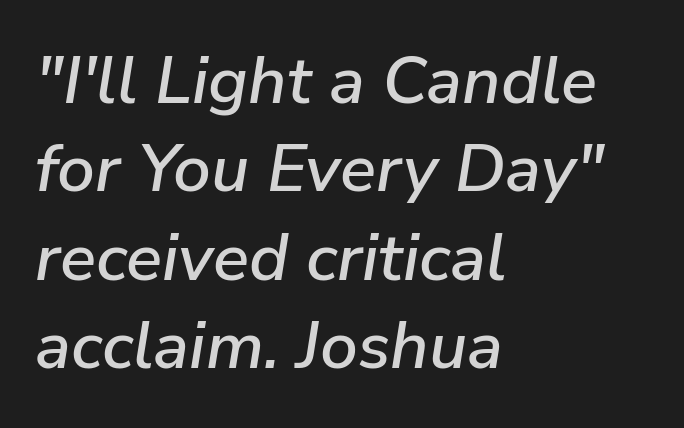
{"italic": "yes", "lean": "right", "slant_degrees": 9, "width": "normal", "stroke_contrast": "low", "x_height": "medium", "monospaced": "no", "underline": "no", "align": "left", "line_spacing": "normal", "line_spacing_ratio": 1.32, "letter_spacing": "normal", "letter_spacing_em": 0.0, "glyph_px": 67}
